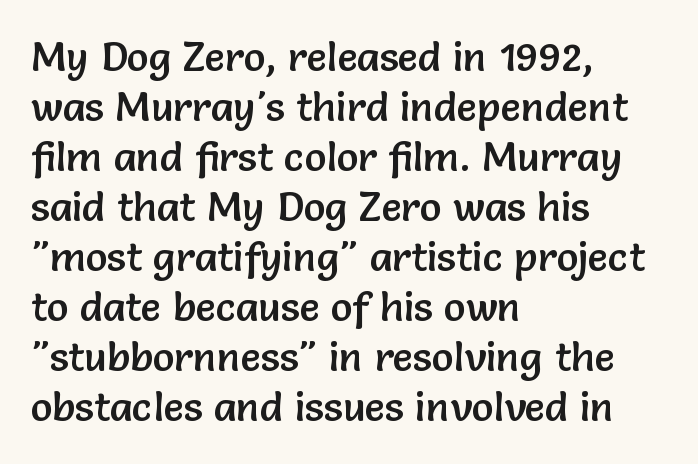
Quick note: underline off. Observe the absence of serifs on each vertical stroke in this sample. Notice how the passage keeps a crisp vertical edge on the left only. If you drew a line through each stem, it would be perfectly vertical. Nothing unusual about the tracking: characters are spaced as the font intends.
